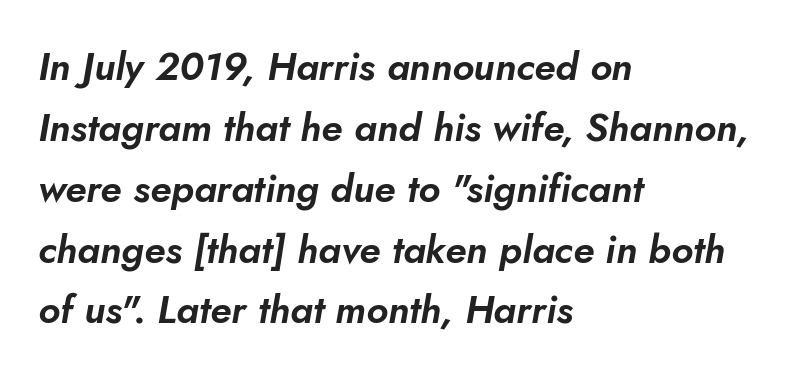
The image shows 39 px text type, italic (leaning right); set left-aligned, normal line spacing (1.56x), normal letter spacing, not underlined; low stroke contrast and a small x-height.
